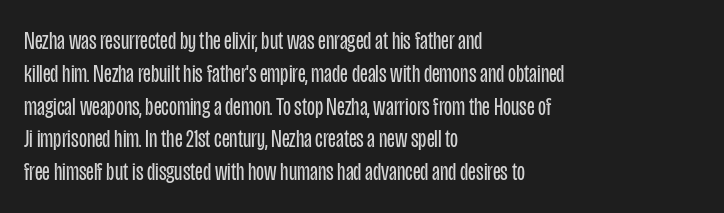
Check the space under the baseline: it is left empty. Posture: upright roman. Is the type heavy? It reads as light-to-regular instead. One-word summary of the alignment: left. The line-height multiplier appears to be the usual default.
